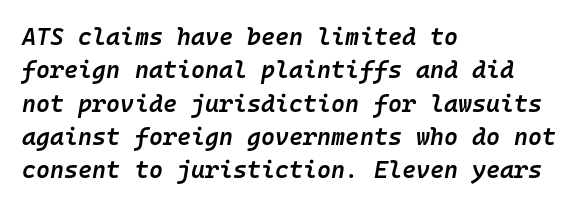
{"italic": "yes", "lean": "right", "slant_degrees": 10, "bold": "semi", "underline": "no", "align": "left", "line_spacing": "normal", "line_spacing_ratio": 1.39, "letter_spacing": "normal", "letter_spacing_em": 0.0, "glyph_px": 24}
